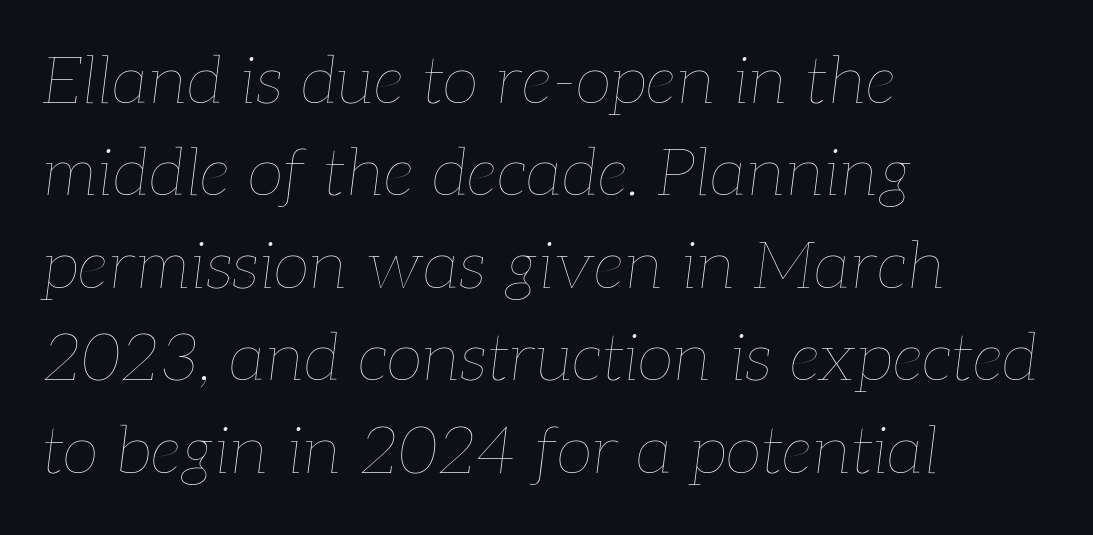
{"italic": "yes", "lean": "right", "slant_degrees": 7, "bold": "no", "weight": "thin", "width": "normal", "stroke_contrast": "low", "x_height": "medium", "monospaced": "no", "underline": "no", "align": "left", "line_spacing": "normal", "line_spacing_ratio": 1.38, "letter_spacing": "normal", "letter_spacing_em": 0.0, "glyph_px": 67}
